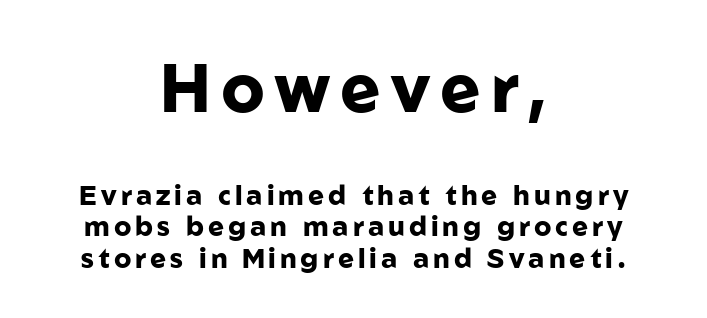
{"serif": "no", "italic": "no", "bold": "yes", "weight": "heavy", "width": "normal", "stroke_contrast": "low", "x_height": "medium", "monospaced": "no", "underline": "no", "align": "center", "line_spacing_ratio": 1.18, "larger_block": "first", "size_ratio": 2.52, "glyph_px": 68}
